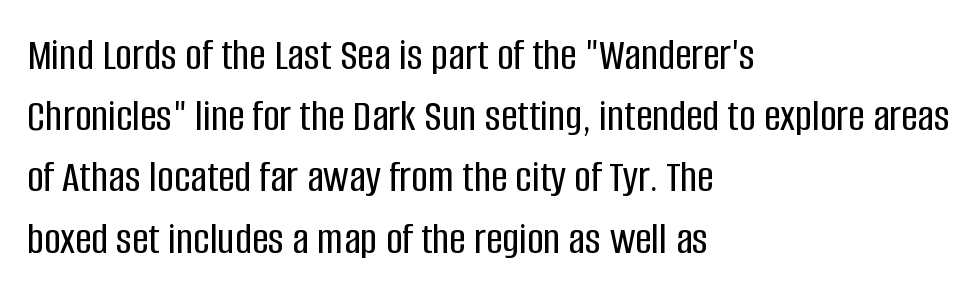
A sans-serif font was chosen for this passage. Plain, unruled lines of type. Short note: letters normally spaced. Every character sits straight up, as roman type does.
